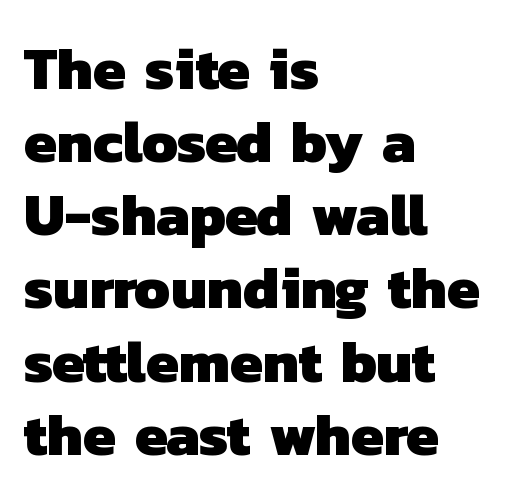
Just letters on the line, the space beneath them empty. Visually the block forms a straight wall on the left and a jagged coastline on the right. I'd call this a sans setting — the letters go barefoot. Typesetter's note: full bold, strokes at maximum text heaviness. Character widths vary here, with narrow letters taking less room than wide ones.
